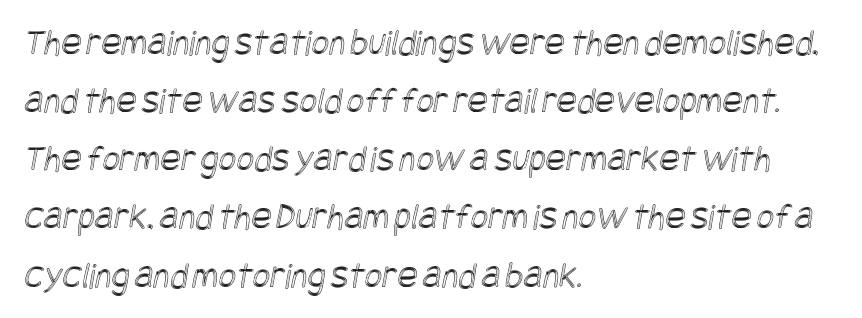
The image shows 38 px condensed type; set left-aligned, normal line spacing (1.53x), normal letter spacing, not underlined; a large x-height.
